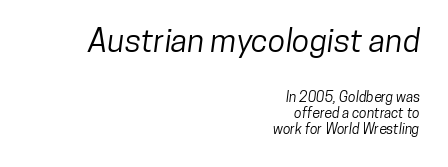
Q: Is the typeface a serif or a sans-serif typeface? A: Sans-serif.
Q: Is the text underlined? A: No.
Q: How is the paragraph aligned? A: Right-aligned.
Q: Is the spacing between letters normal or unusually wide? A: Normal.
Q: Which block of text is set in a larger size, the first (top) or the second (bottom)? A: The first (top) one.
Q: Width (condensed, normal, or wide)? A: Condensed.
Q: Stroke contrast? A: Low.
Q: x-height? A: Medium.
Q: Monospaced? A: No.
